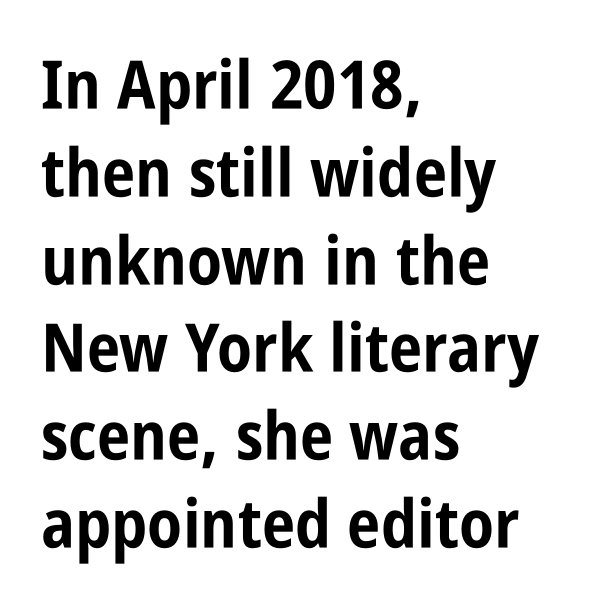
Line beginnings align vertically; line endings do not. The face used here is proportionally spaced, like ordinary book or web type. No extra tracking has been applied to these lines. A typesetter would mark this as roman, not italic.
